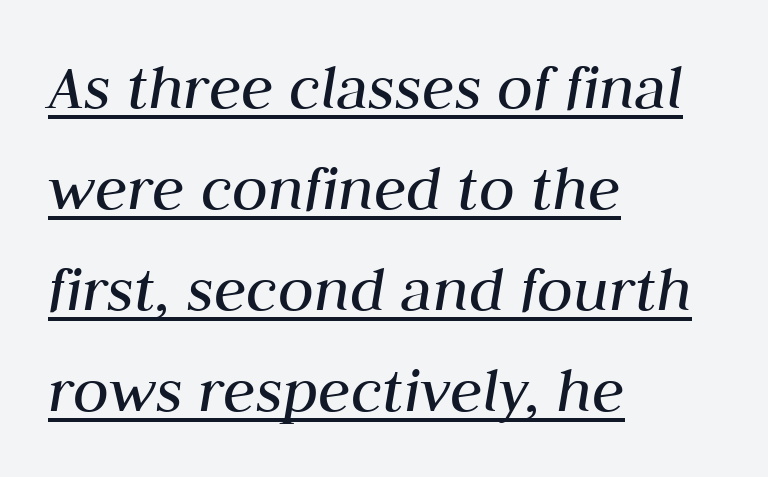
The image shows 66 px regular-weight type, italic (leaning right); set left-aligned, normal line spacing (1.53x), normal letter spacing, underlined; medium stroke contrast and a medium x-height.
